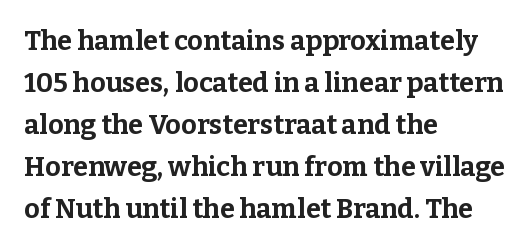
The image shows 27 px bold type, upright; set left-aligned, normal line spacing (1.56x), normal letter spacing, not underlined.
